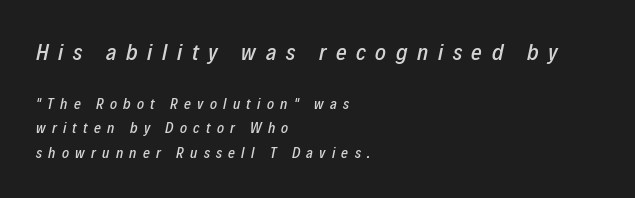
The image shows 23 px text type, italic (leaning right); set left-aligned, normal line spacing (1.66x), unusually wide letter spacing (+0.42 em), not underlined; the first (top) block is 1.53x larger.
